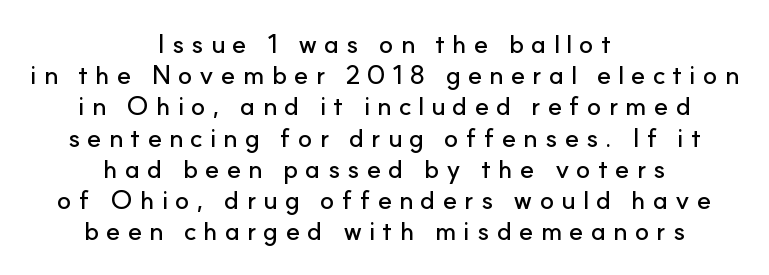
The image shows 26 px text type, upright; set centered, line spacing 1.2x, unusually wide letter spacing (+0.27 em), not underlined.
